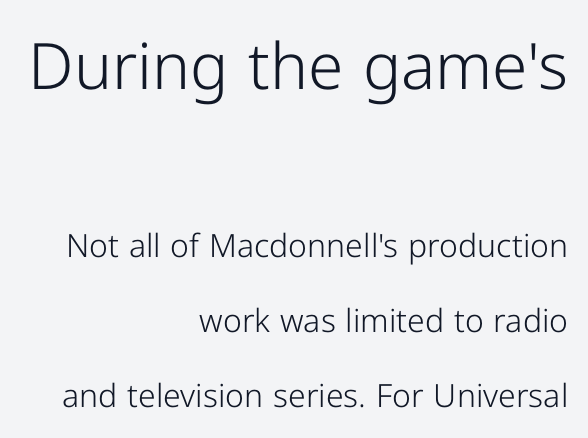
The face used here is proportionally spaced, like ordinary book or web type. The passage shown stacks its lines with a broad gap. Scale decreases going downward across the two blocks. Ink coverage per letter is moderate at most. The words here are not underlined.
